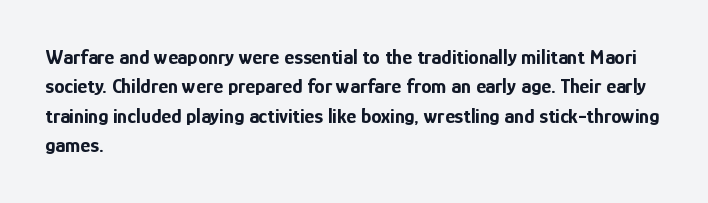
The image shows 21 px bold type, upright; set left-aligned, normal line spacing (1.4x), normal letter spacing, not underlined.
